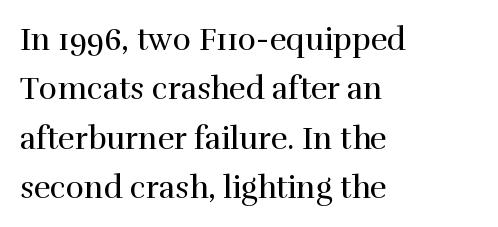
{"serif": "yes", "italic": "no", "bold": "no", "weight": "regular", "width": "normal", "stroke_contrast": "high", "x_height": "medium", "monospaced": "no", "underline": "no", "align": "left", "line_spacing": "normal", "line_spacing_ratio": 1.59, "letter_spacing": "normal", "letter_spacing_em": 0.0, "glyph_px": 31}
